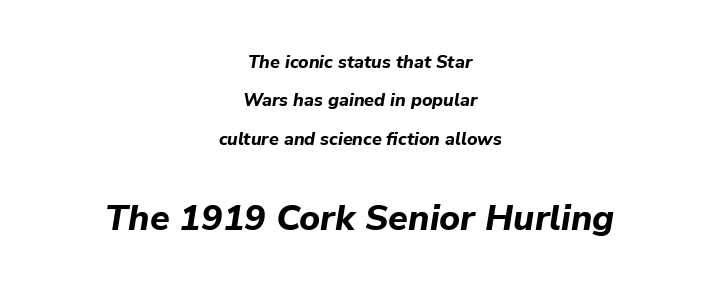
Q: Is the text bold? A: Yes.
Q: Is the text italic (slanted)? A: Yes, it leans right by about 9 degrees.
Q: Is the text underlined? A: No.
Q: How is the paragraph aligned? A: Centered.
Q: Is the spacing between letters normal or unusually wide? A: Normal.
Q: Is the spacing between lines tight, normal or loose? A: Loose.
Q: Which block of text is set in a larger size, the first (top) or the second (bottom)? A: The second (bottom) one.
Q: Width (condensed, normal, or wide)? A: Normal.
Q: Stroke contrast? A: Low.
Q: x-height? A: Medium.
Q: Monospaced? A: No.
